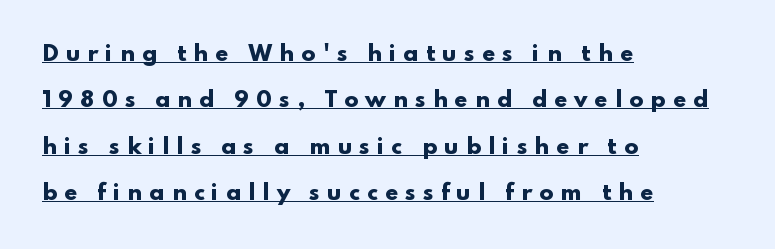
{"italic": "no", "bold": "yes", "underline": "yes", "align": "left", "line_spacing": "loose", "line_spacing_ratio": 2.21, "letter_spacing": "wide", "letter_spacing_em": 0.33, "glyph_px": 21}
